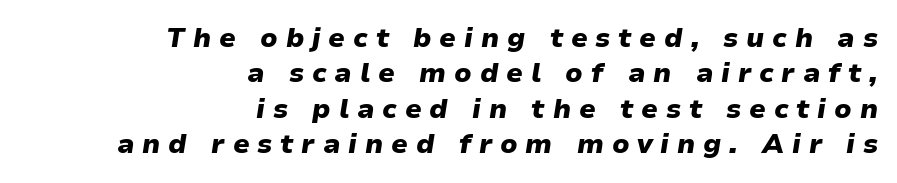
The image shows 27 px bold type, italic (leaning right); set right-aligned, normal line spacing (1.31x), unusually wide letter spacing (+0.29 em), not underlined.
